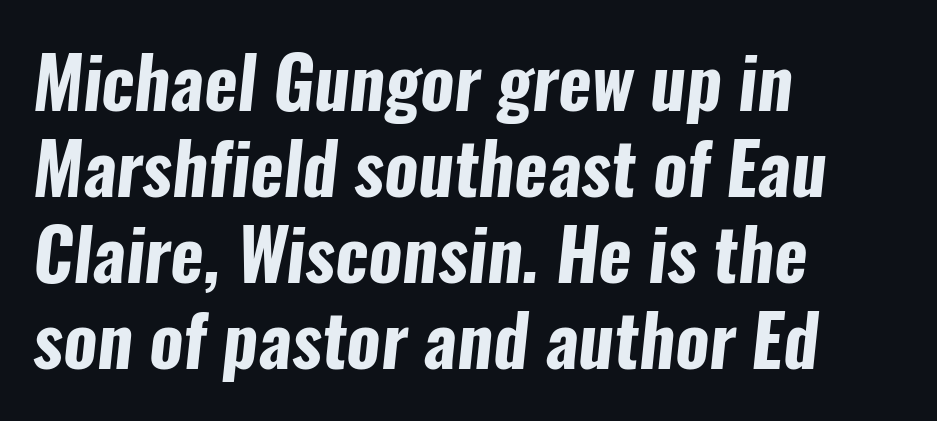
Q: Is the text bold? A: Yes.
Q: Is the typeface a serif or a sans-serif typeface? A: Sans-serif.
Q: Is the text underlined? A: No.
Q: How is the paragraph aligned? A: Left-aligned.
Q: Is the spacing between letters normal or unusually wide? A: Normal.
Q: Width (condensed, normal, or wide)? A: Condensed.
Q: Stroke contrast? A: Low.
Q: x-height? A: Medium.
Q: Monospaced? A: No.
